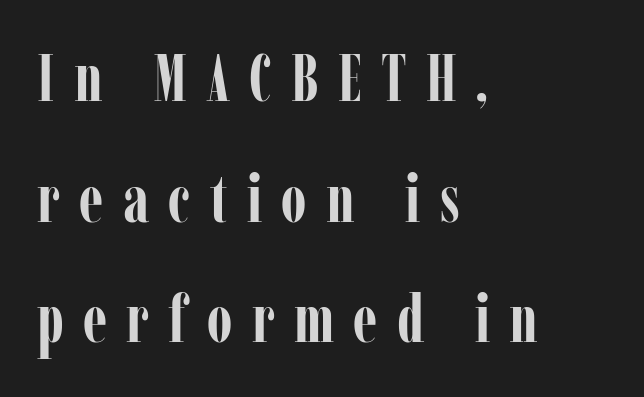
Q: Is the text bold? A: Yes.
Q: Is the text italic (slanted)? A: No, it is upright.
Q: Is the typeface a serif or a sans-serif typeface? A: Serif.
Q: Is the text underlined? A: No.
Q: How is the paragraph aligned? A: Left-aligned.
Q: Is the spacing between letters normal or unusually wide? A: Unusually wide.
Q: Width (condensed, normal, or wide)? A: Condensed.
Q: Stroke contrast? A: Low.
Q: x-height? A: Medium.
Q: Monospaced? A: No.
